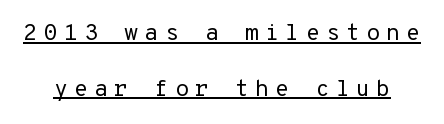
Notice the wide empty band between every row — that's loose leading. Someone cranked the tracking dial way up on this one. Summary of weight: not heavy and not bold. Each line of the rendering has a horizontal stroke beneath the glyphs. These lines were composed using upright roman letters.
